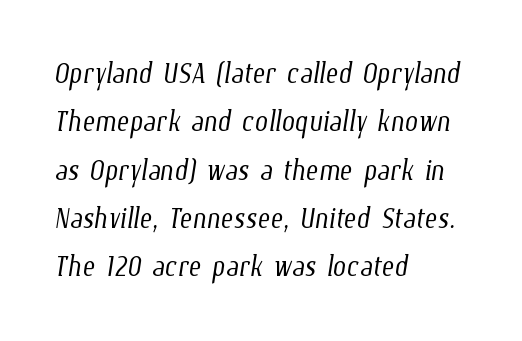
The image shows 38 px light, condensed type; set left-aligned, normal line spacing (1.27x), normal letter spacing, not underlined; low stroke contrast and a medium x-height.
